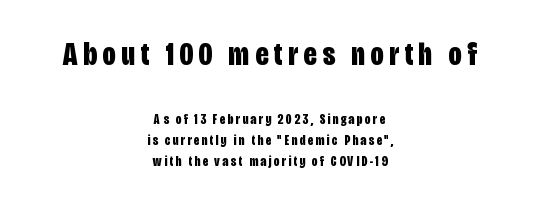
The image shows 33 px bold, condensed sans-serif type, upright; set centered, normal line spacing (1.5x), not underlined; the first (top) block is 2.36x larger; low stroke contrast and a large x-height.
